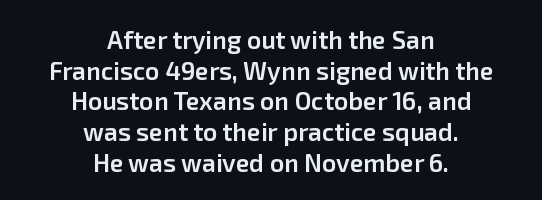
The image shows 25 px text type, upright; set centered, line spacing 1.23x, normal letter spacing, not underlined.
